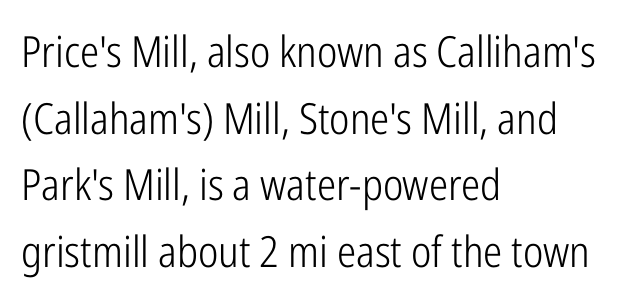
The image shows 43 px light, condensed sans-serif type, upright; set left-aligned, normal line spacing (1.55x), normal letter spacing, not underlined; low stroke contrast and a medium x-height.
